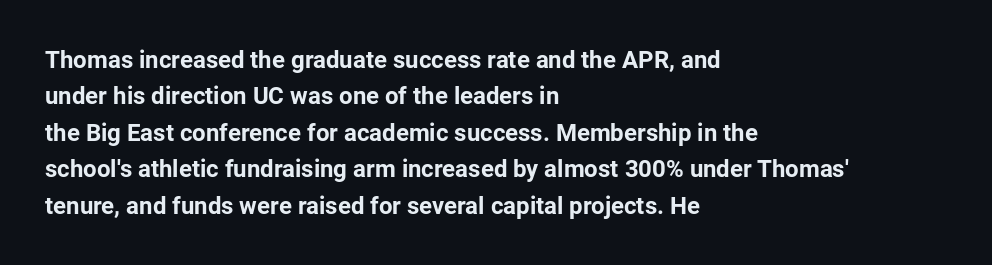
The designer left line spacing at the default. The horizontal fit of the characters is conventional and even. The specimen reads as upright at a glance. The passage shown is not underscored anywhere. The letters are bold, with thick, heavy strokes.
